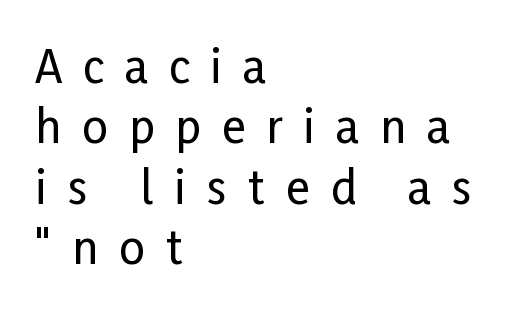
Q: Is the text italic (slanted)? A: No, it is upright.
Q: Is the typeface a serif or a sans-serif typeface? A: Sans-serif.
Q: Is the text underlined? A: No.
Q: How is the paragraph aligned? A: Left-aligned.
Q: Is the spacing between letters normal or unusually wide? A: Unusually wide.
Q: Is the spacing between lines tight, normal or loose? A: Normal.
Q: Width (condensed, normal, or wide)? A: Condensed.
Q: Stroke contrast? A: Low.
Q: x-height? A: Medium.
Q: Monospaced? A: No.
